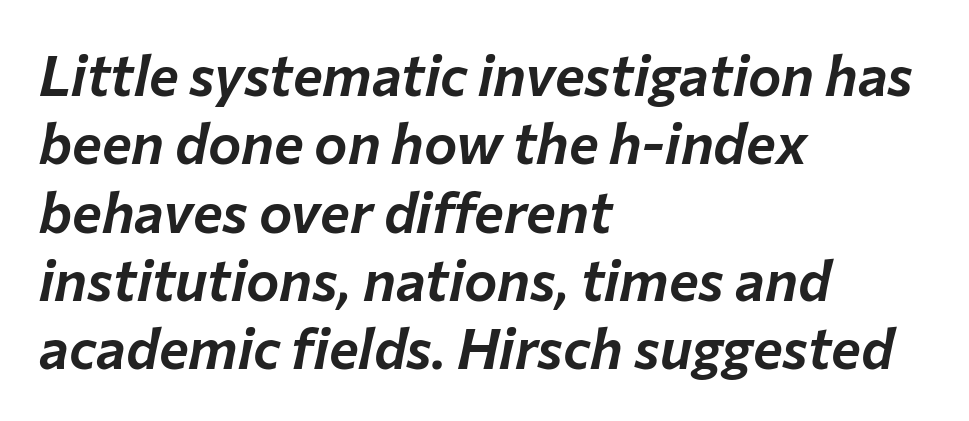
There's an unmistakable incline to the writing here. The baseline area is clear. These lines are rendered in a variable-pitch font. Reading down the block, your eye returns to a fixed left position each line. Look at the tracking — it's just the regular setting, nothing added.
